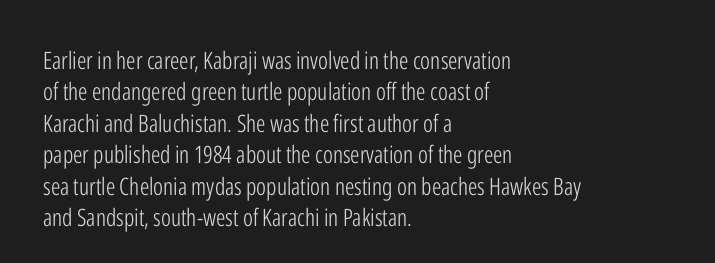
What stands out about the letter spacing? Nothing — it is the standard amount. Unmarked baselines from the first word to the last. The rendering anchors every line to the left-hand side. Regarding leading, the lines here are spaced in the standard way. Compared with a typical body face, this is equally light or lighter still. In terms of posture, this sample is upright.
